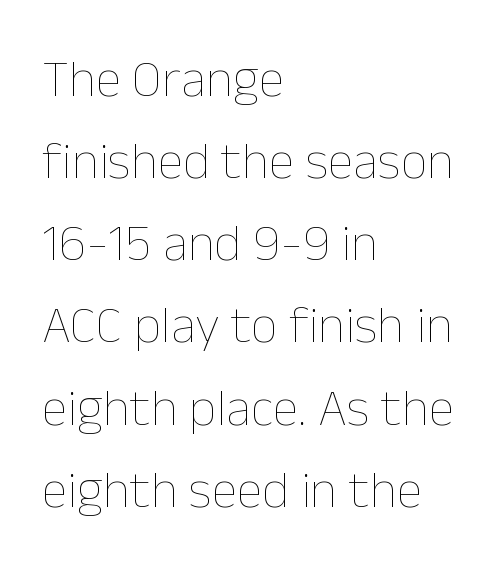
Weight: not bold — regular or lighter. The passage shown is typed in a proportional face where columns would drift. The words here are not underlined. Notice how the stems are strictly vertical — no italics here. The passage shown stacks its lines at a standard gap. Alignment: flush left.
